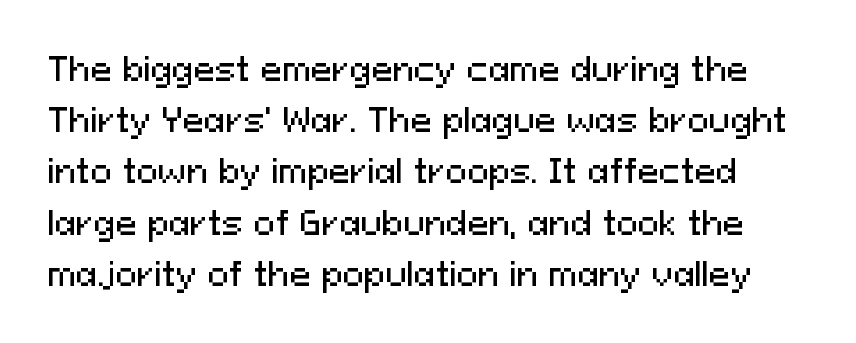
{"serif": "no", "italic": "no", "width": "normal", "stroke_contrast": "medium", "x_height": "medium", "monospaced": "no", "underline": "no", "line_spacing": "normal", "line_spacing_ratio": 1.6, "letter_spacing": "normal", "letter_spacing_em": 0.0, "glyph_px": 32}
